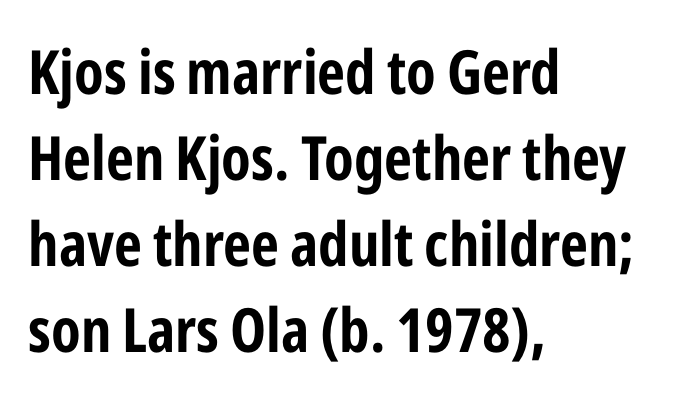
The image shows 61 px bold, condensed sans-serif type, upright; set left-aligned, normal line spacing (1.41x), normal letter spacing, not underlined; low stroke contrast and a medium x-height.
